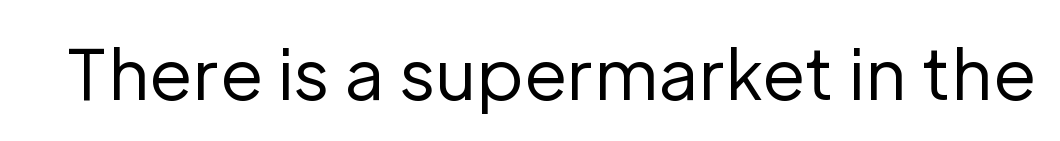
{"serif": "no", "italic": "no", "bold": "no", "weight": "regular", "width": "normal", "stroke_contrast": "low", "x_height": "medium", "monospaced": "no", "underline": "no", "letter_spacing": "normal", "letter_spacing_em": 0.0, "glyph_px": 70}
